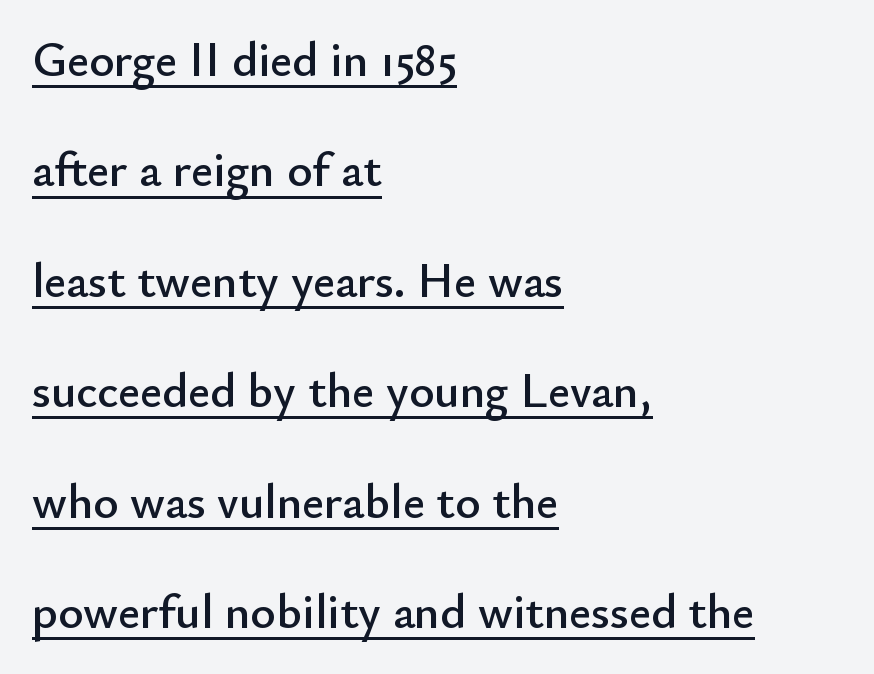
{"serif": "no", "italic": "no", "width": "normal", "stroke_contrast": "low", "x_height": "small", "monospaced": "no", "underline": "yes", "align": "left", "line_spacing": "loose", "line_spacing_ratio": 2.3, "letter_spacing": "normal", "letter_spacing_em": 0.0, "glyph_px": 48}
